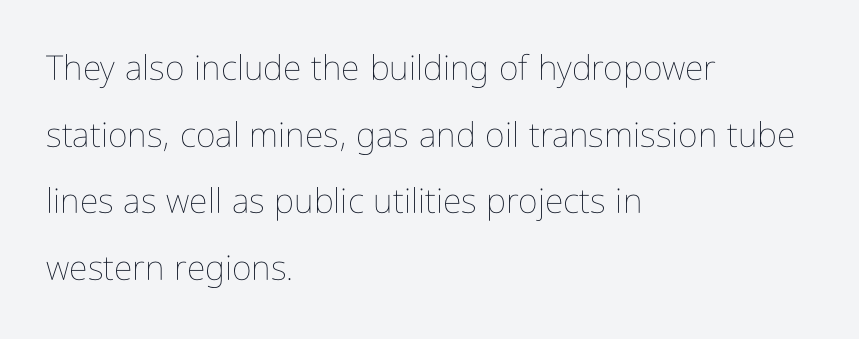
Q: Is the text bold? A: No.
Q: Is the text italic (slanted)? A: No, it is upright.
Q: Is the text underlined? A: No.
Q: How is the paragraph aligned? A: Left-aligned.
Q: Is the spacing between letters normal or unusually wide? A: Normal.
Q: Is the spacing between lines tight, normal or loose? A: Loose.
Q: Width (condensed, normal, or wide)? A: Condensed.
Q: Stroke contrast? A: Low.
Q: x-height? A: Medium.
Q: Monospaced? A: No.
